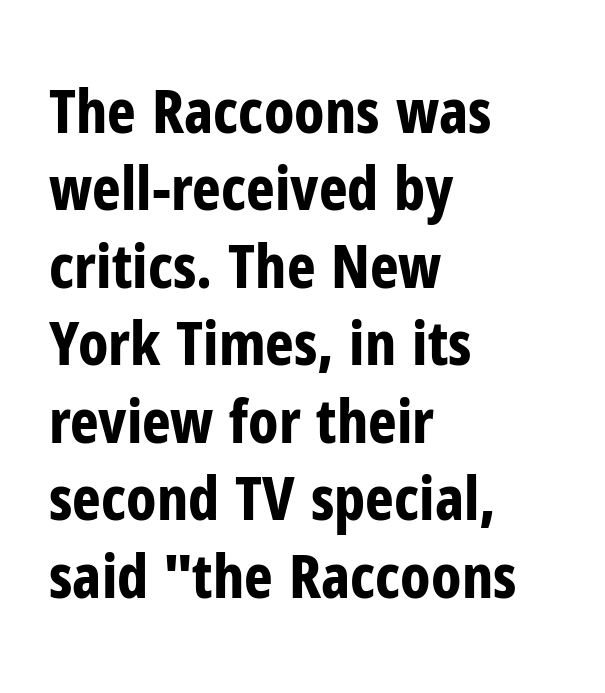
Each word holds together tightly as a unit, with standard inter-letter gaps. The area under the type is left untouched. Students, this is bold: see how much ink each stroke carries. Line spacing here is normal.
